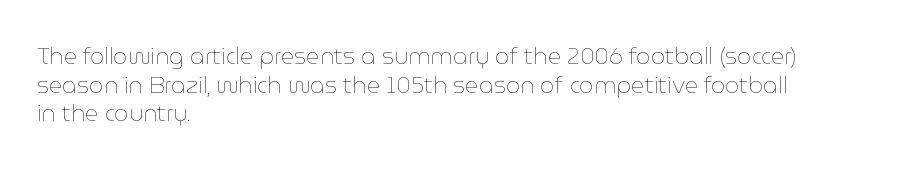
{"italic": "no", "bold": "no", "underline": "no", "align": "left", "line_spacing": "normal", "line_spacing_ratio": 1.25, "letter_spacing": "normal", "letter_spacing_em": 0.0, "glyph_px": 23}
